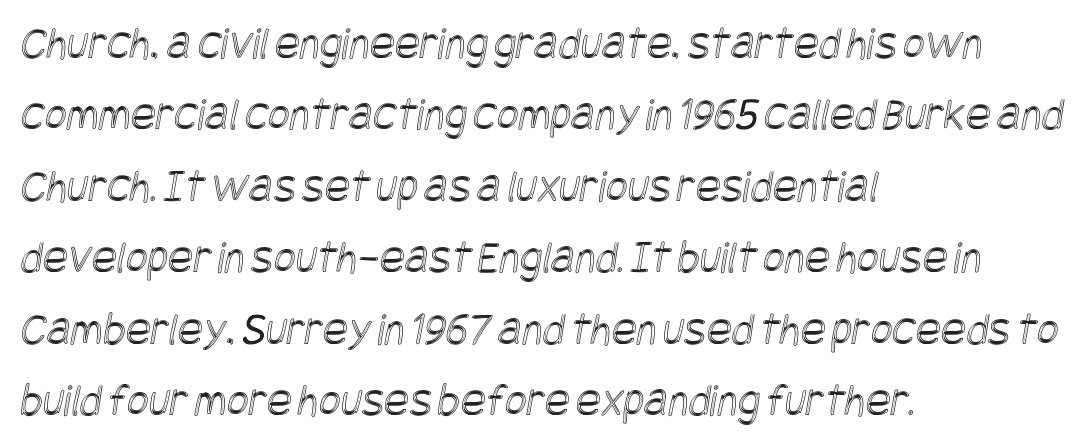
Each new line begins a customary step beneath the previous one. The type is set solid horizontally, with unmodified tracking. Decoration check: the copy has no underline. Visually the block forms a straight wall on the left and a jagged coastline on the right.
